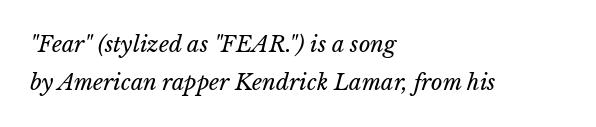
Q: Is the text bold? A: No.
Q: Is the text underlined? A: No.
Q: How is the paragraph aligned? A: Left-aligned.
Q: Is the spacing between letters normal or unusually wide? A: Normal.
